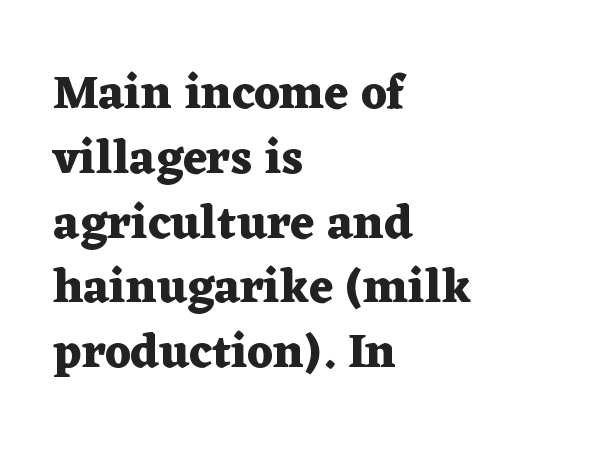
{"serif": "yes", "italic": "no", "bold": "yes", "weight": "heavy", "width": "wide", "stroke_contrast": "medium", "x_height": "medium", "monospaced": "no", "underline": "no", "align": "left", "line_spacing": "normal", "line_spacing_ratio": 1.35, "letter_spacing": "normal", "letter_spacing_em": 0.0, "glyph_px": 48}
